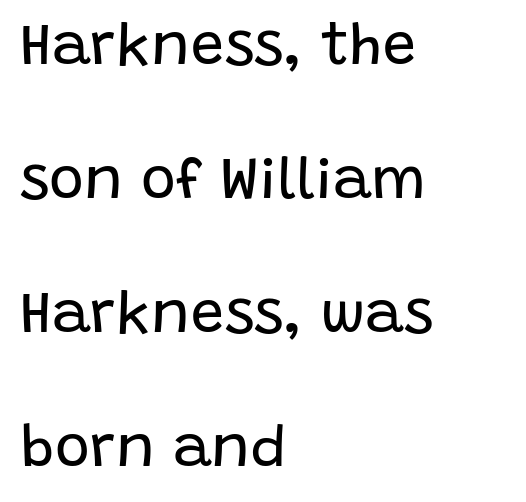
{"serif": "no", "italic": "no", "bold": "no", "weight": "regular", "width": "normal", "stroke_contrast": "low", "x_height": "large", "monospaced": "no", "underline": "no", "align": "left", "line_spacing": "loose", "line_spacing_ratio": 2.27, "letter_spacing": "normal", "letter_spacing_em": 0.0, "glyph_px": 59}
